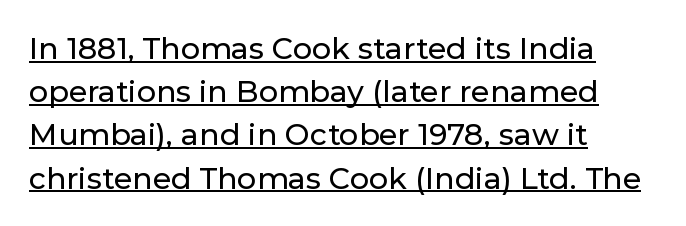
Q: Is the text italic (slanted)? A: No, it is upright.
Q: Is the typeface a serif or a sans-serif typeface? A: Sans-serif.
Q: Is the text underlined? A: Yes.
Q: How is the paragraph aligned? A: Left-aligned.
Q: Is the spacing between letters normal or unusually wide? A: Normal.
Q: Is the spacing between lines tight, normal or loose? A: Normal.
Q: Width (condensed, normal, or wide)? A: Normal.
Q: Stroke contrast? A: Low.
Q: x-height? A: Medium.
Q: Monospaced? A: No.
